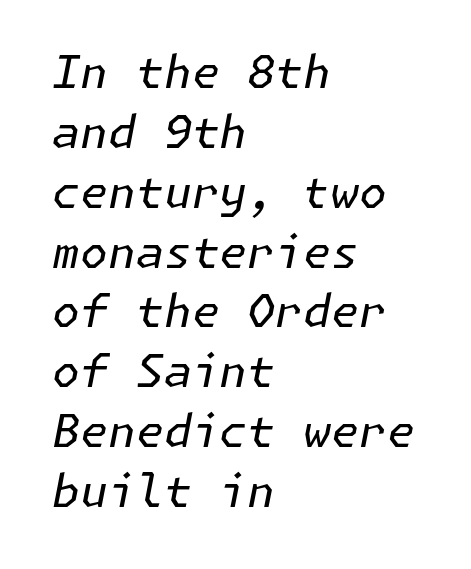
The image shows 45 px regular-weight type, italic (leaning right); set left-aligned, normal line spacing (1.33x), normal letter spacing, not underlined; low stroke contrast and a medium x-height.
